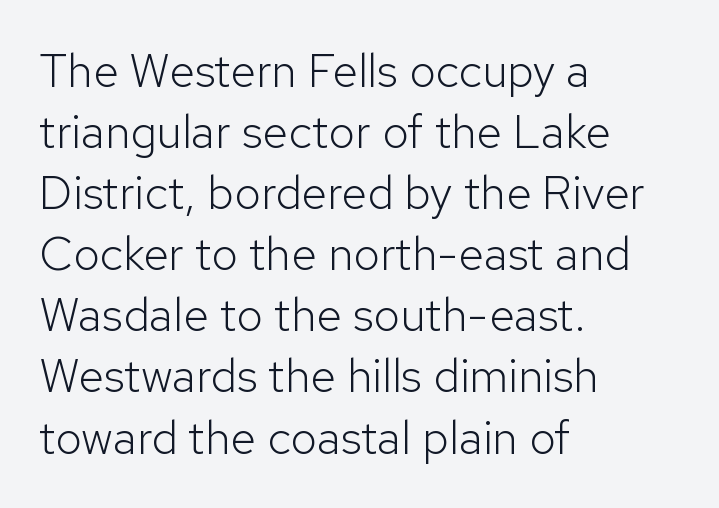
{"serif": "no", "italic": "no", "bold": "no", "weight": "light", "width": "normal", "stroke_contrast": "low", "x_height": "medium", "monospaced": "no", "underline": "no", "align": "left", "line_spacing": "normal", "line_spacing_ratio": 1.3, "letter_spacing": "normal", "letter_spacing_em": 0.0, "glyph_px": 47}
